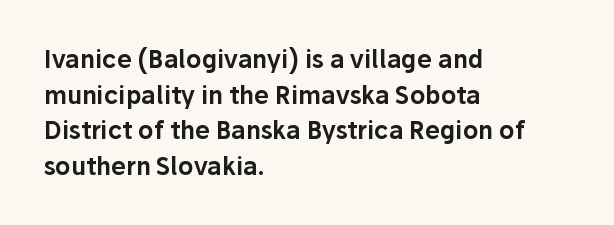
The lettering holds an erect, upright posture throughout. Inter-character spacing is left at the font's built-in metrics. The glyphs are unaccompanied by any horizontal stroke below them. Horizontal alignment here is leftward, the default for most running prose. Is there much room between lines? A standard amount, neither cramped nor airy.
